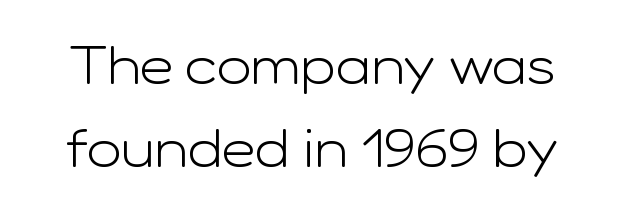
Q: Is the text bold? A: No.
Q: Is the text italic (slanted)? A: No, it is upright.
Q: Is the typeface a serif or a sans-serif typeface? A: Sans-serif.
Q: Is the text underlined? A: No.
Q: Is the spacing between letters normal or unusually wide? A: Normal.
Q: Is the spacing between lines tight, normal or loose? A: Normal.
Q: Width (condensed, normal, or wide)? A: Wide.
Q: Stroke contrast? A: Low.
Q: x-height? A: Medium.
Q: Monospaced? A: No.
